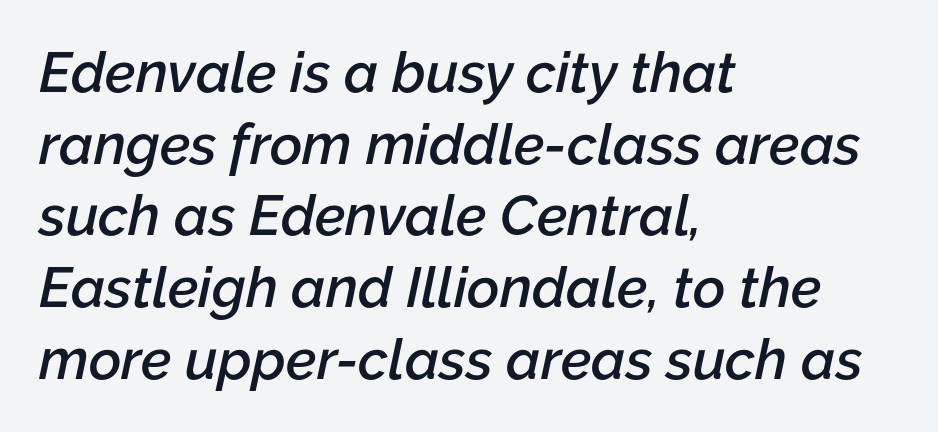
{"italic": "yes", "lean": "right", "slant_degrees": 12, "bold": "semi", "weight": "semibold", "width": "normal", "stroke_contrast": "low", "x_height": "medium", "monospaced": "no", "underline": "no", "align": "left", "line_spacing": "normal", "line_spacing_ratio": 1.28, "letter_spacing": "normal", "letter_spacing_em": 0.0, "glyph_px": 56}
